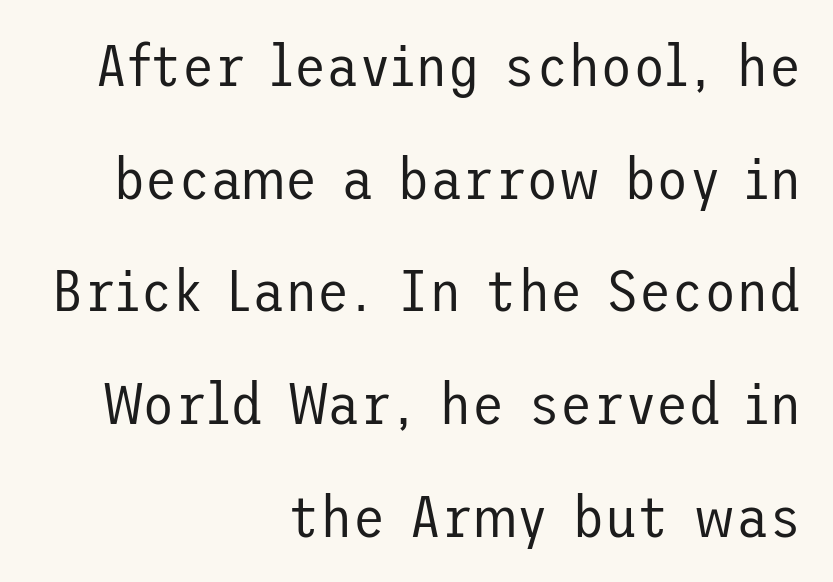
The image shows 59 px regular-weight sans-serif type, upright; set right-aligned, loose line spacing (1.91x), normal letter spacing, not underlined; low stroke contrast and a medium x-height.
